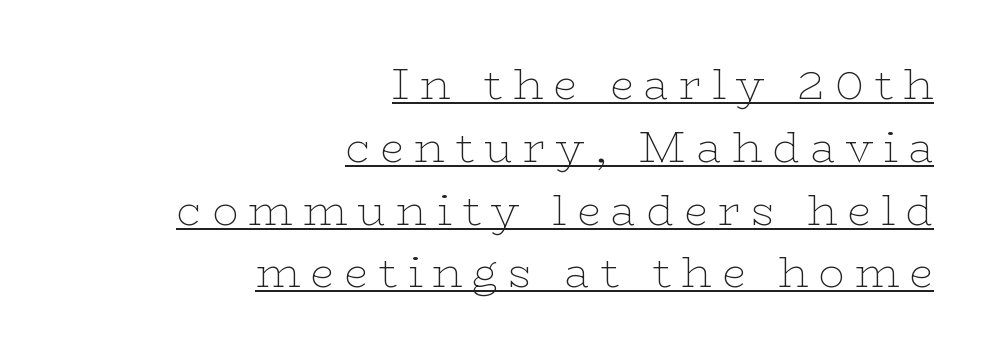
Q: Is the text bold? A: No.
Q: Is the text italic (slanted)? A: No, it is upright.
Q: Is the typeface a serif or a sans-serif typeface? A: Serif.
Q: Is the text underlined? A: Yes.
Q: How is the paragraph aligned? A: Right-aligned.
Q: Is the spacing between letters normal or unusually wide? A: Unusually wide.
Q: Is the spacing between lines tight, normal or loose? A: Normal.
Q: Width (condensed, normal, or wide)? A: Wide.
Q: Stroke contrast? A: Low.
Q: x-height? A: Medium.
Q: Monospaced? A: No.
